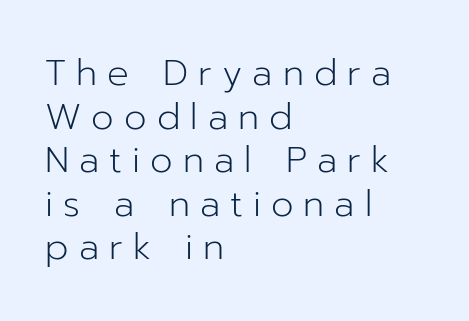
Q: Is the text bold? A: No.
Q: Is the text italic (slanted)? A: No, it is upright.
Q: Is the typeface a serif or a sans-serif typeface? A: Sans-serif.
Q: Is the text underlined? A: No.
Q: How is the paragraph aligned? A: Left-aligned.
Q: Is the spacing between letters normal or unusually wide? A: Unusually wide.
Q: Width (condensed, normal, or wide)? A: Normal.
Q: Stroke contrast? A: Low.
Q: x-height? A: Medium.
Q: Monospaced? A: No.
